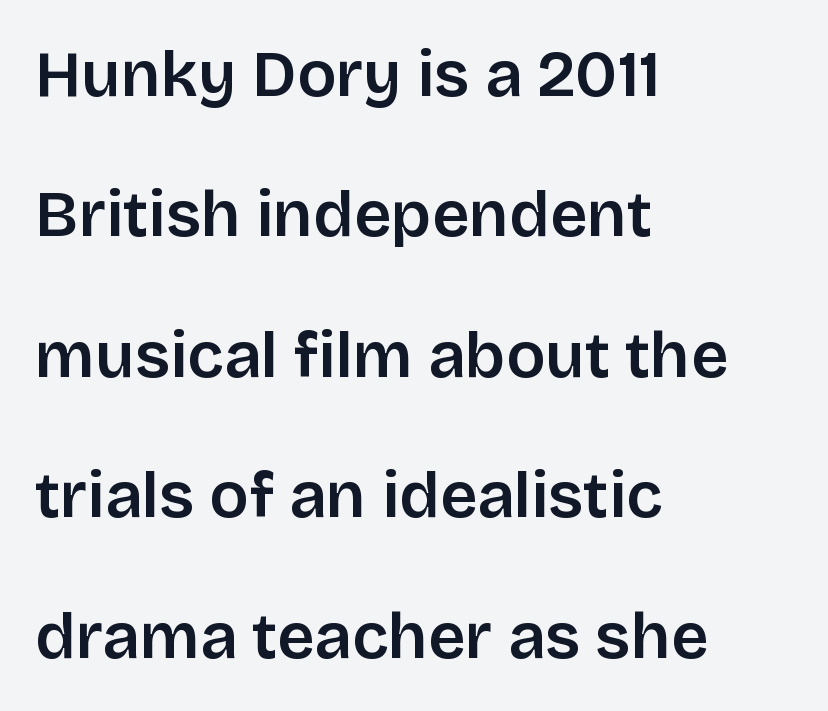
The image shows 65 px sans-serif type, upright; set left-aligned, loose line spacing (2.16x), normal letter spacing, not underlined; low stroke contrast and a large x-height.
